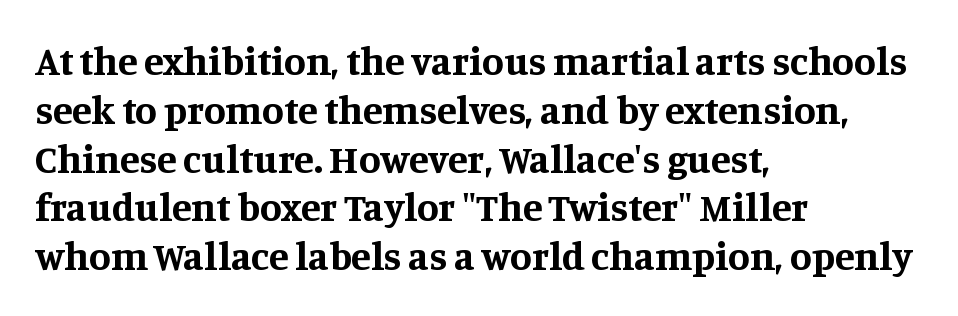
The image shows 40 px bold serif type, upright; set left-aligned, line spacing 1.22x, normal letter spacing, not underlined; medium stroke contrast and a large x-height.
